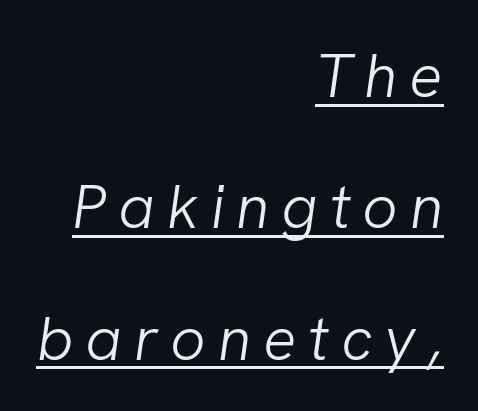
The image shows 62 px light type, italic (leaning right); set right-aligned, loose line spacing (2.12x), underlined; low stroke contrast and a medium x-height.
